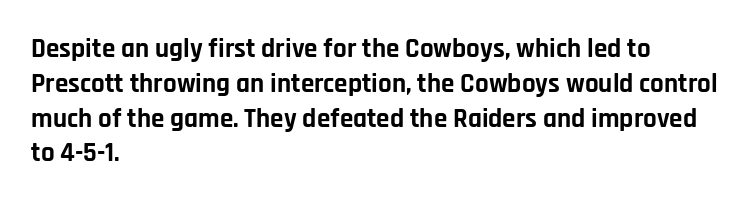
The image shows 27 px bold type, upright; set left-aligned, normal line spacing (1.29x), normal letter spacing, not underlined.
